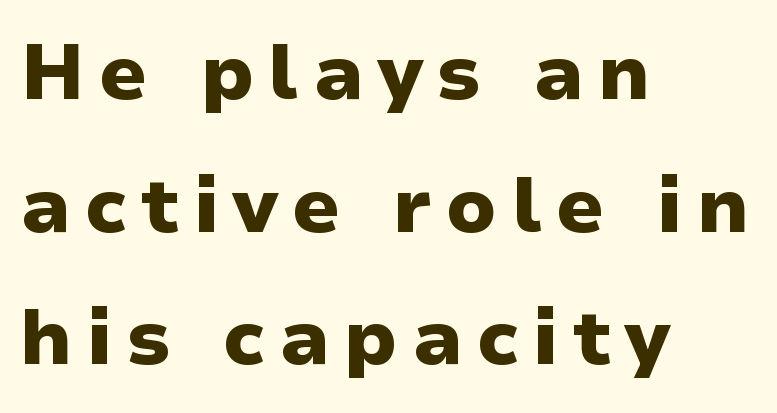
{"serif": "no", "italic": "no", "bold": "yes", "weight": "heavy", "width": "normal", "stroke_contrast": "low", "x_height": "medium", "monospaced": "no", "underline": "no", "align": "left", "line_spacing": "normal", "line_spacing_ratio": 1.7, "glyph_px": 78}
